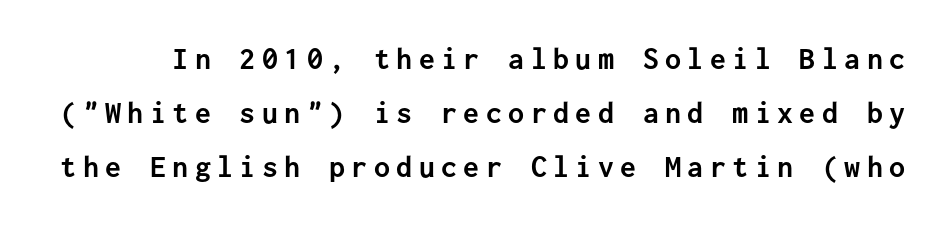
The image shows 32 px semibold sans-serif type, upright, monospaced; set normal line spacing (1.68x), unusually wide letter spacing (+0.2 em), not underlined; low stroke contrast and a medium x-height.
